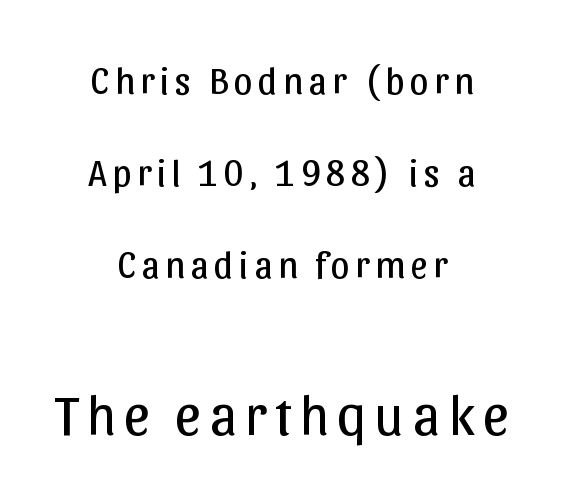
Q: Is the text bold? A: No.
Q: Is the text italic (slanted)? A: No, it is upright.
Q: Is the typeface a serif or a sans-serif typeface? A: Sans-serif.
Q: Is the text underlined? A: No.
Q: How is the paragraph aligned? A: Centered.
Q: Is the spacing between lines tight, normal or loose? A: Loose.
Q: Which block of text is set in a larger size, the first (top) or the second (bottom)? A: The second (bottom) one.
Q: Width (condensed, normal, or wide)? A: Normal.
Q: Stroke contrast? A: Low.
Q: x-height? A: Medium.
Q: Monospaced? A: No.
